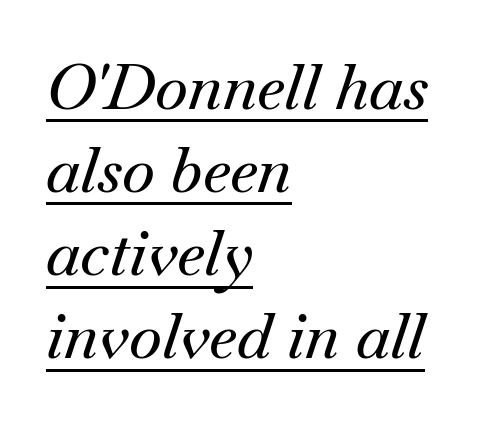
{"serif": "yes", "italic": "yes", "lean": "right", "slant_degrees": 18, "width": "normal", "stroke_contrast": "medium", "x_height": "small", "monospaced": "no", "underline": "yes", "align": "left", "line_spacing": "normal", "line_spacing_ratio": 1.32, "letter_spacing": "normal", "letter_spacing_em": 0.0, "glyph_px": 63}
